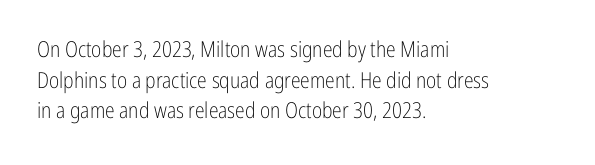
Q: Is the text bold? A: No.
Q: Is the text italic (slanted)? A: No, it is upright.
Q: Is the text underlined? A: No.
Q: How is the paragraph aligned? A: Left-aligned.
Q: Is the spacing between letters normal or unusually wide? A: Normal.
Q: Is the spacing between lines tight, normal or loose? A: Normal.
